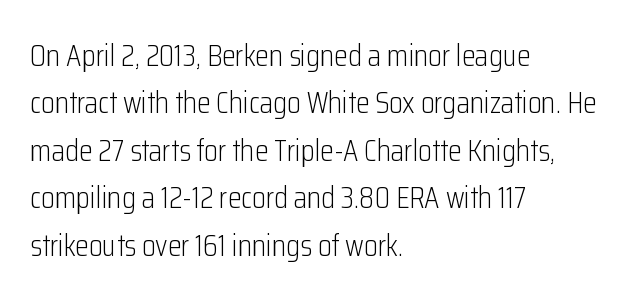
Q: Is the text bold? A: No.
Q: Is the text italic (slanted)? A: No, it is upright.
Q: Is the typeface a serif or a sans-serif typeface? A: Sans-serif.
Q: Is the text underlined? A: No.
Q: How is the paragraph aligned? A: Left-aligned.
Q: Is the spacing between letters normal or unusually wide? A: Normal.
Q: Is the spacing between lines tight, normal or loose? A: Normal.
Q: Width (condensed, normal, or wide)? A: Condensed.
Q: Stroke contrast? A: Low.
Q: x-height? A: Medium.
Q: Monospaced? A: No.
